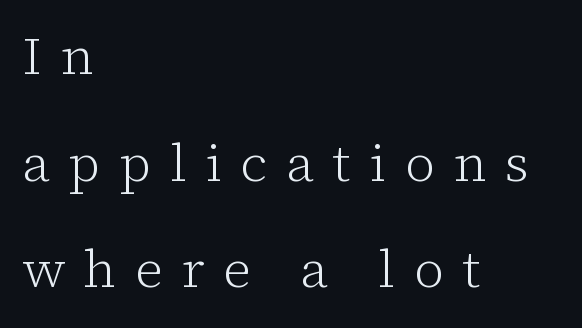
{"serif": "yes", "italic": "no", "bold": "no", "weight": "light", "width": "normal", "stroke_contrast": "low", "x_height": "medium", "monospaced": "no", "underline": "no", "align": "left", "line_spacing": "loose", "line_spacing_ratio": 2.01, "letter_spacing": "wide", "letter_spacing_em": 0.35, "glyph_px": 53}
